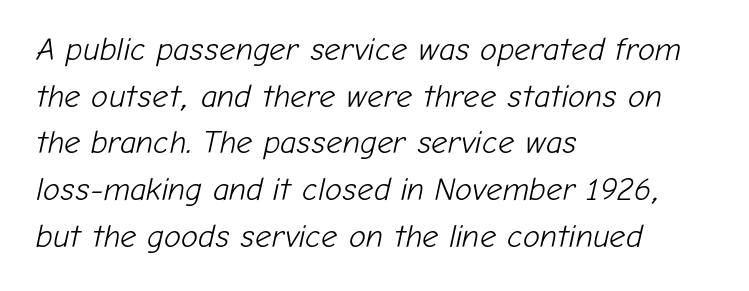
The strokes carry an ordinary text weight at most. The rag falls on the right side of this text block. There is no visible air inserted between adjacent glyphs. One glance says typical: line gaps are just what's usual.
